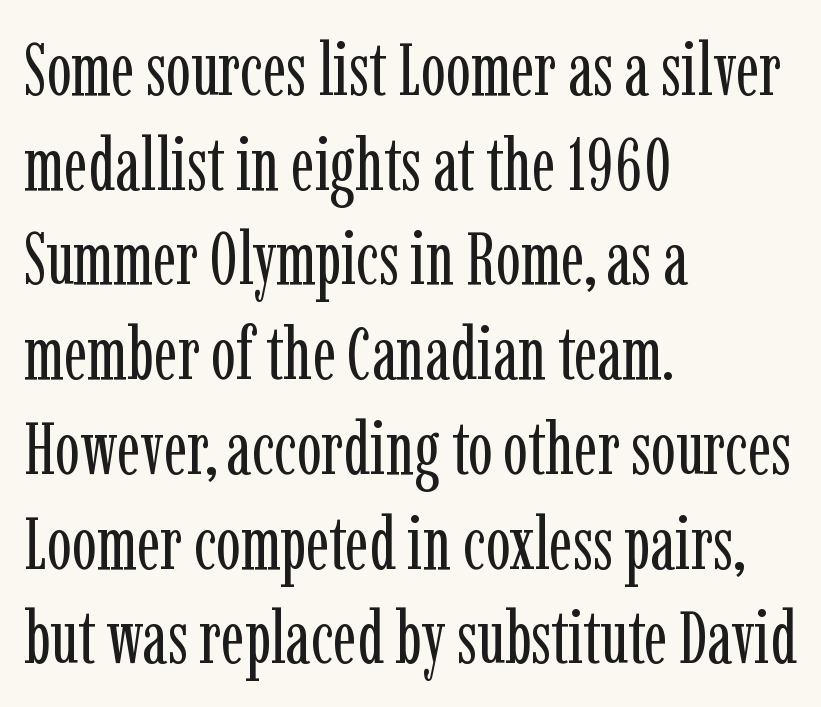
The image shows 74 px regular-weight, condensed serif type, upright; set left-aligned, normal line spacing (1.28x), normal letter spacing, not underlined; low stroke contrast and a medium x-height.
